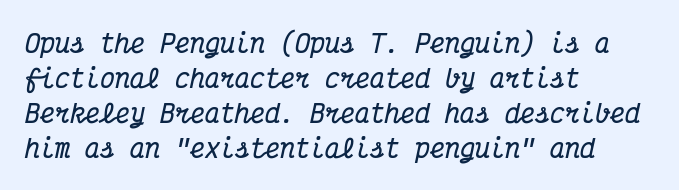
Q: Is the text bold? A: Yes.
Q: Is the text italic (slanted)? A: Yes, it leans right by about 12 degrees.
Q: Is the text underlined? A: No.
Q: How is the paragraph aligned? A: Left-aligned.
Q: Is the spacing between letters normal or unusually wide? A: Normal.
Q: Is the spacing between lines tight, normal or loose? A: Normal.
